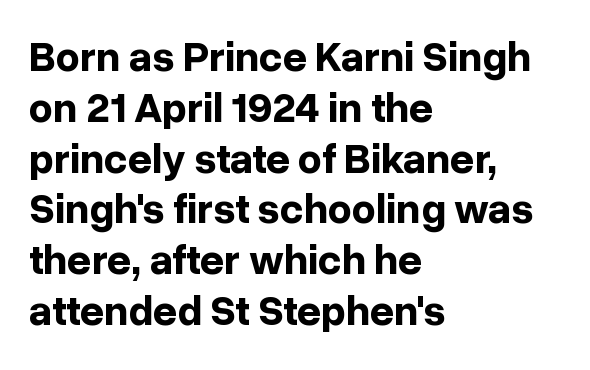
Q: Is the text bold? A: Yes.
Q: Is the text italic (slanted)? A: No, it is upright.
Q: Is the typeface a serif or a sans-serif typeface? A: Sans-serif.
Q: Is the text underlined? A: No.
Q: How is the paragraph aligned? A: Left-aligned.
Q: Is the spacing between letters normal or unusually wide? A: Normal.
Q: Width (condensed, normal, or wide)? A: Normal.
Q: Stroke contrast? A: Low.
Q: x-height? A: Medium.
Q: Monospaced? A: No.
